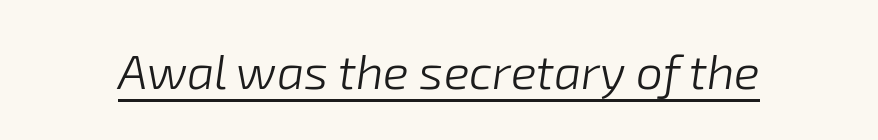
Q: Is the text bold? A: No.
Q: Is the text italic (slanted)? A: Yes, it leans right by about 8 degrees.
Q: Is the text underlined? A: Yes.
Q: Is the spacing between letters normal or unusually wide? A: Normal.
Q: Width (condensed, normal, or wide)? A: Normal.
Q: Stroke contrast? A: Low.
Q: x-height? A: Medium.
Q: Monospaced? A: No.
